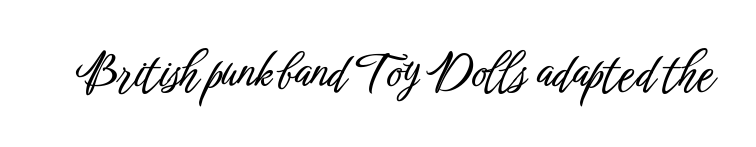
The image shows 47 px condensed sans-serif type; set normal letter spacing, not underlined; low stroke contrast and a medium x-height.
